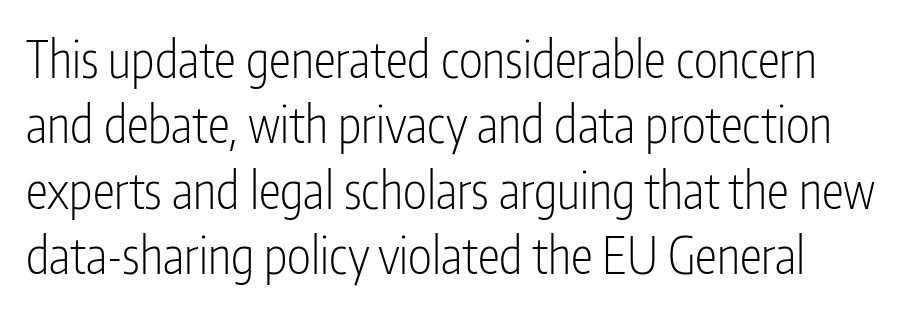
Think of a printed novel: that variable character pitch is what you see here. The passage shown has conventional tracking throughout. A sans-serif font was chosen for this passage. Each row of text sits above clean, open space.
